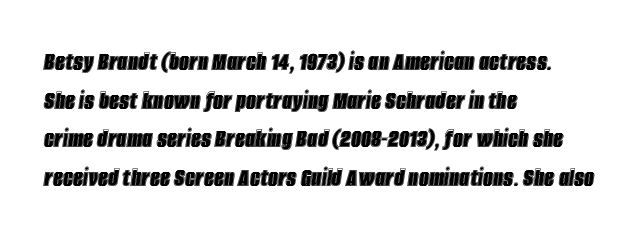
Q: Is the text italic (slanted)? A: Yes, it leans right by about 8 degrees.
Q: Is the text underlined? A: No.
Q: How is the paragraph aligned? A: Left-aligned.
Q: Is the spacing between letters normal or unusually wide? A: Normal.
Q: Is the spacing between lines tight, normal or loose? A: Normal.
Q: Width (condensed, normal, or wide)? A: Condensed.
Q: x-height? A: Large.
Q: Monospaced? A: No.
